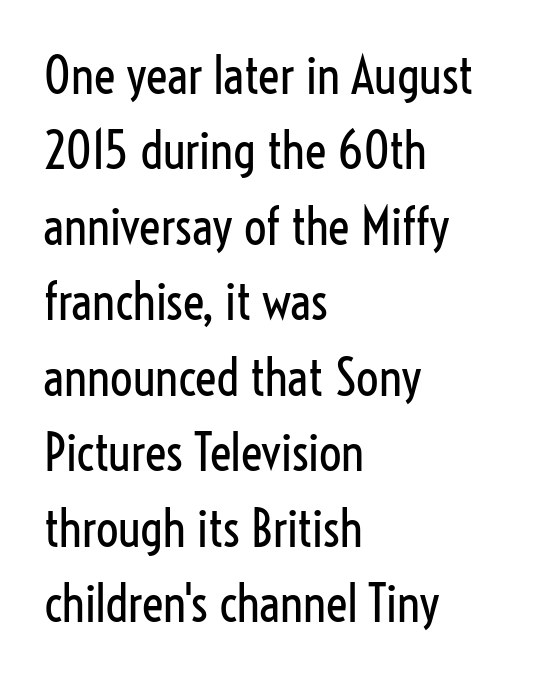
Q: Is the text bold? A: No.
Q: Is the text italic (slanted)? A: No, it is upright.
Q: Is the typeface a serif or a sans-serif typeface? A: Sans-serif.
Q: Is the text underlined? A: No.
Q: How is the paragraph aligned? A: Left-aligned.
Q: Is the spacing between letters normal or unusually wide? A: Normal.
Q: Is the spacing between lines tight, normal or loose? A: Normal.
Q: Width (condensed, normal, or wide)? A: Condensed.
Q: Stroke contrast? A: Low.
Q: x-height? A: Medium.
Q: Monospaced? A: No.
